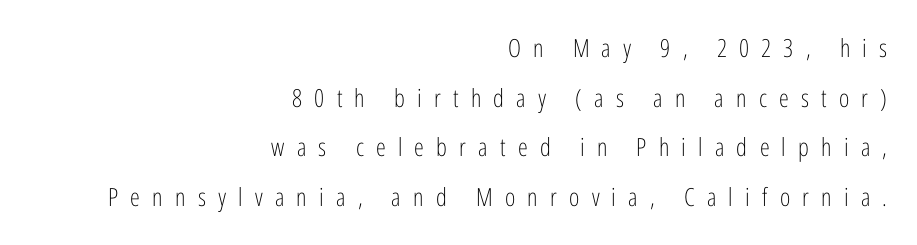
The image shows 25 px text type, upright; set right-aligned, loose line spacing (1.99x), unusually wide letter spacing (+0.49 em), not underlined.
